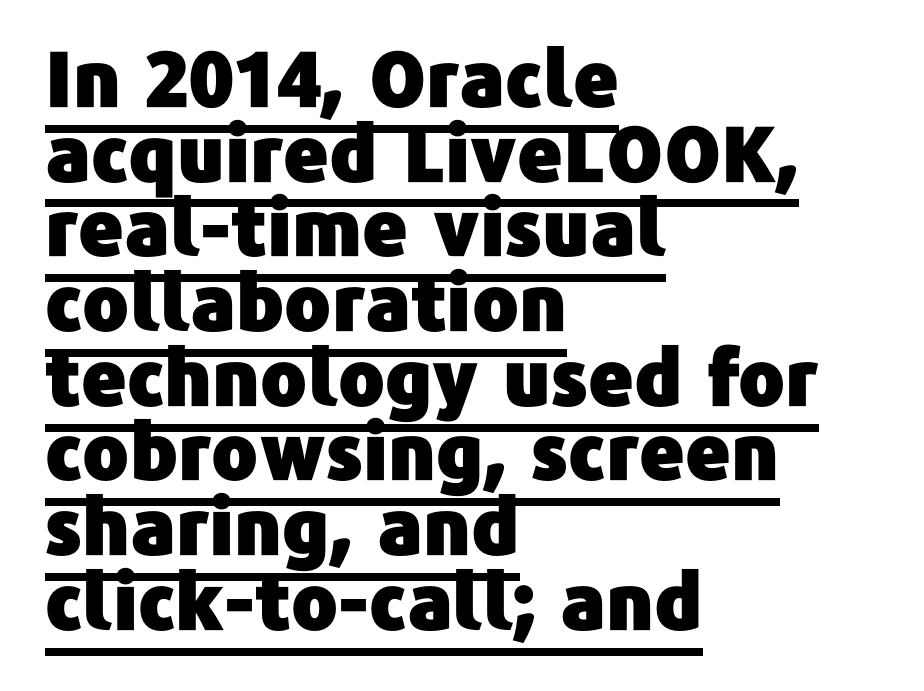
{"serif": "no", "italic": "no", "width": "normal", "stroke_contrast": "low", "x_height": "medium", "monospaced": "no", "underline": "yes", "align": "left", "line_spacing": "tight", "line_spacing_ratio": 0.97, "letter_spacing": "normal", "letter_spacing_em": 0.0, "glyph_px": 77}
